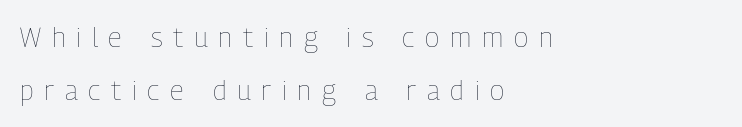
All the whitespace from short lines collects on the right. Is the stroke heavy? The answer is a plain regular-or-lighter. The words here are not underlined. These lines were composed using upright roman letters. The horizontal fit of the characters is loose and conspicuously gappy.
